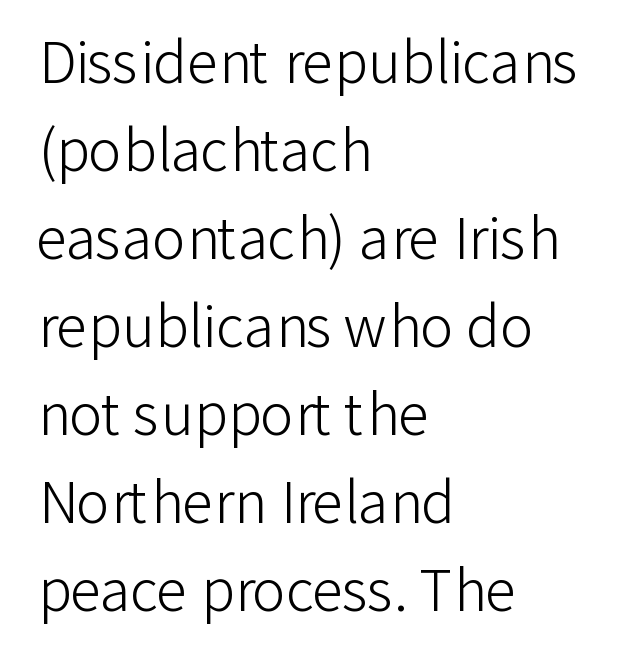
The image shows 56 px light sans-serif type, upright; set left-aligned, normal line spacing (1.57x), normal letter spacing, not underlined; low stroke contrast and a medium x-height.
